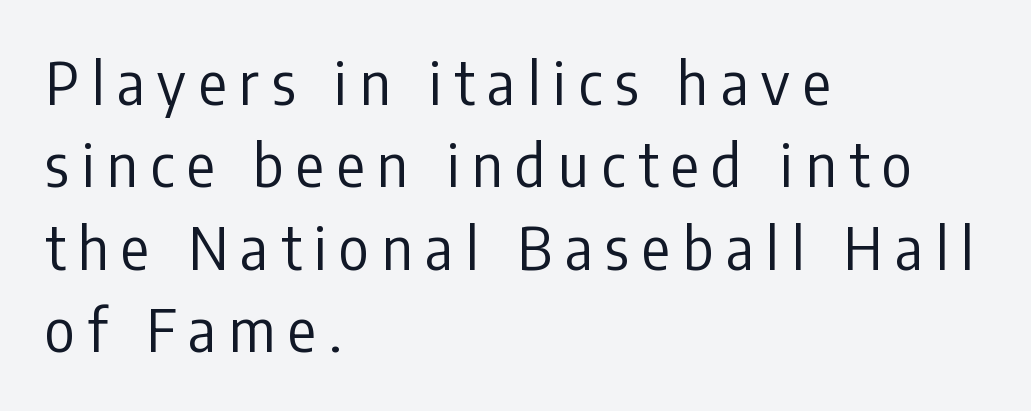
Which margin do the lines hug? The left one — the right edge is uneven. The strip under each line holds only bare page. In terms of posture, this sample is upright. How are the letters spaced? Widely, with obvious added tracking.
